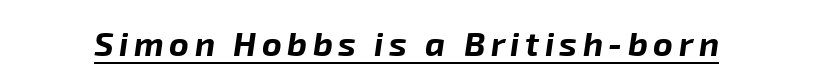
The image shows 34 px bold type, italic (leaning right); set underlined; low stroke contrast and a medium x-height.
